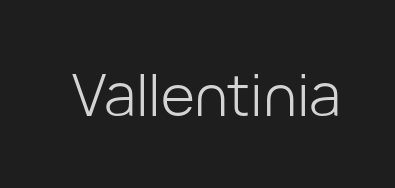
Serif or sans? Sans — the stroke terminals are bare. Has an underline been added? It has not. Do the characters align in a grid? No, the font is proportional. The type sits square on the baseline with zero lean. In terms of letterspacing, this is plain default setting.
